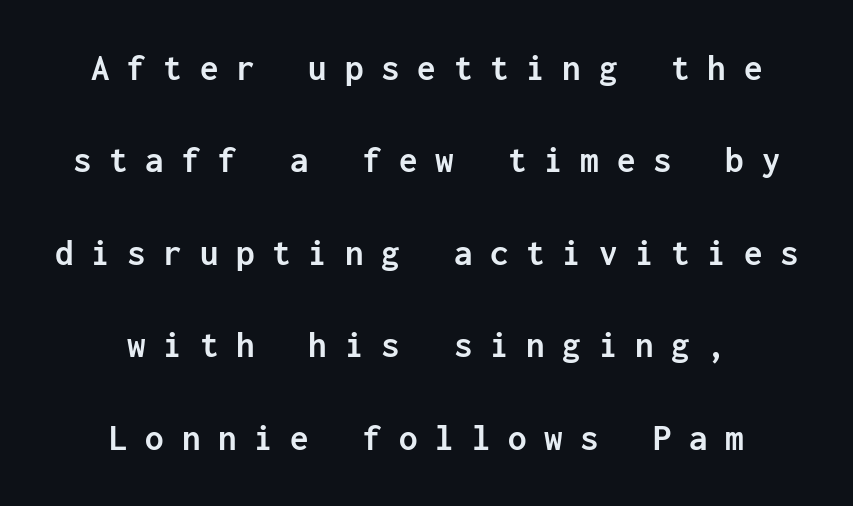
Q: Is the text bold? A: Yes.
Q: Is the text italic (slanted)? A: No, it is upright.
Q: Is the typeface a serif or a sans-serif typeface? A: Sans-serif.
Q: Is the text underlined? A: No.
Q: How is the paragraph aligned? A: Centered.
Q: Is the spacing between letters normal or unusually wide? A: Unusually wide.
Q: Is the spacing between lines tight, normal or loose? A: Loose.
Q: Width (condensed, normal, or wide)? A: Normal.
Q: Stroke contrast? A: Low.
Q: x-height? A: Medium.
Q: Monospaced? A: Yes.
